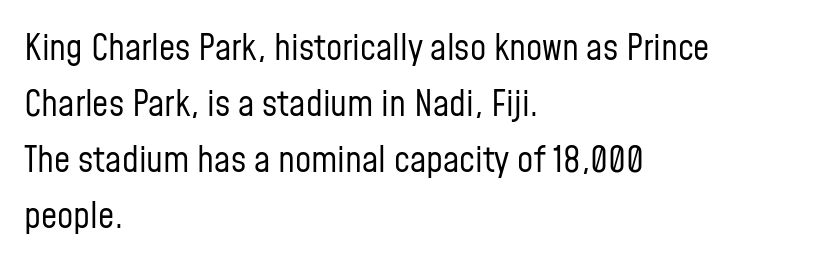
{"serif": "no", "italic": "no", "bold": "no", "weight": "regular", "width": "condensed", "stroke_contrast": "low", "x_height": "medium", "monospaced": "no", "underline": "no", "align": "left", "line_spacing": "normal", "line_spacing_ratio": 1.56, "letter_spacing": "normal", "letter_spacing_em": 0.0, "glyph_px": 36}
